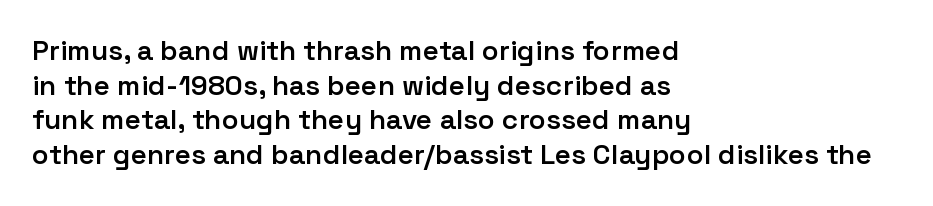
{"serif": "no", "italic": "no", "bold": "semi", "weight": "semibold", "width": "normal", "stroke_contrast": "low", "x_height": "medium", "monospaced": "no", "underline": "no", "align": "left", "line_spacing_ratio": 1.24, "letter_spacing": "normal", "letter_spacing_em": 0.0, "glyph_px": 28}
